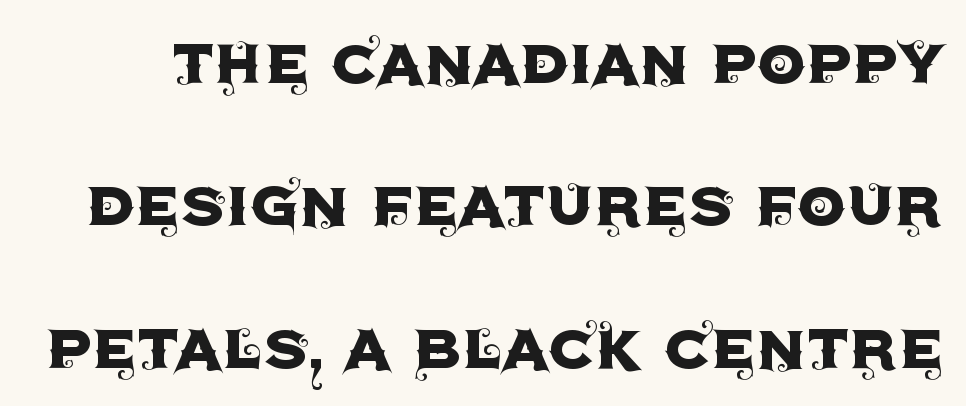
The image shows 77 px sans-serif type, upright; set line spacing 1.85x, normal letter spacing, not underlined; a large x-height.
